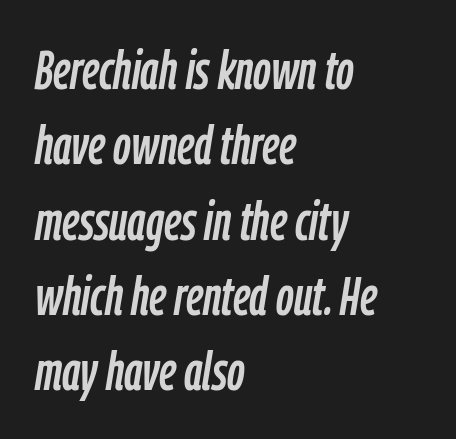
Q: Is the text italic (slanted)? A: Yes, it leans right by about 9 degrees.
Q: Is the text underlined? A: No.
Q: How is the paragraph aligned? A: Left-aligned.
Q: Is the spacing between letters normal or unusually wide? A: Normal.
Q: Is the spacing between lines tight, normal or loose? A: Normal.
Q: Width (condensed, normal, or wide)? A: Condensed.
Q: Stroke contrast? A: Low.
Q: x-height? A: Medium.
Q: Monospaced? A: No.
